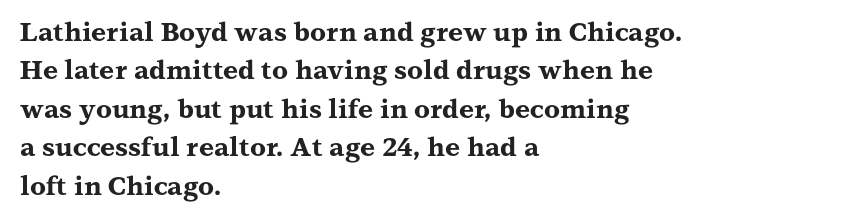
A typesetter would mark this as roman, not italic. Rule under the text: the space is simply empty. Layout note: lines flush left. The designer left line spacing at the default. What weight is shown? A full bold with thick strokes. This sample uses plain, unmodified letter spacing.
